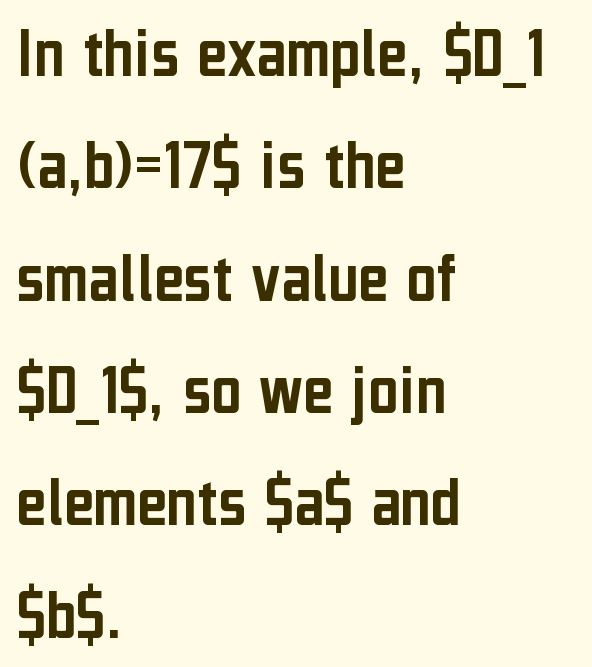
Serifs: no, the terminals of the letterforms are clean. Visually the block forms a straight wall on the left and a jagged coastline on the right. This sample uses plain, unmodified letter spacing. Notice how descenders clear the ascenders below comfortably — that's standard leading. Here the designer chose a conventional face with non-uniform glyph widths.
